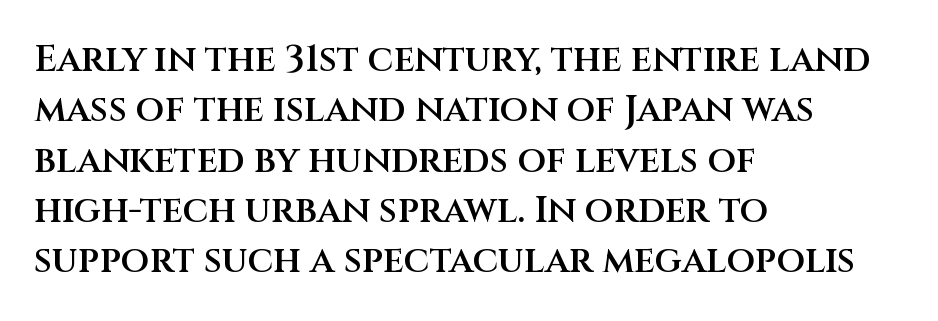
{"serif": "no", "italic": "no", "bold": "semi", "weight": "semibold", "width": "normal", "stroke_contrast": "medium", "x_height": "large", "monospaced": "no", "underline": "no", "align": "left", "line_spacing": "normal", "line_spacing_ratio": 1.36, "letter_spacing": "normal", "letter_spacing_em": 0.0, "glyph_px": 37}
